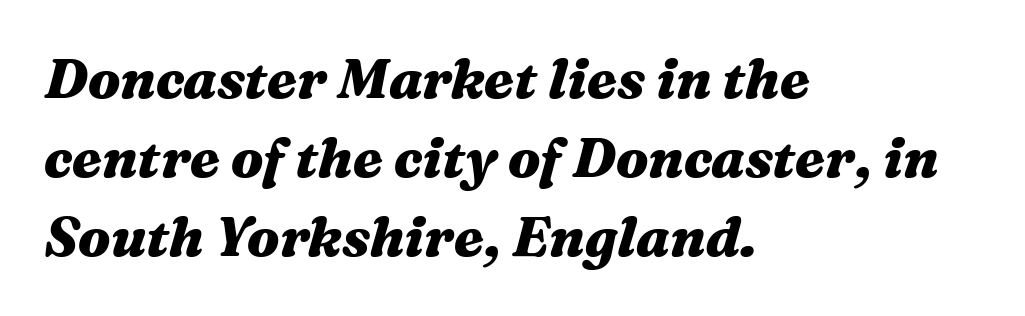
{"italic": "yes", "lean": "right", "slant_degrees": 16, "bold": "yes", "weight": "heavy", "width": "wide", "stroke_contrast": "medium", "x_height": "medium", "monospaced": "no", "underline": "no", "align": "left", "line_spacing": "normal", "line_spacing_ratio": 1.44, "letter_spacing": "normal", "letter_spacing_em": 0.0, "glyph_px": 55}
